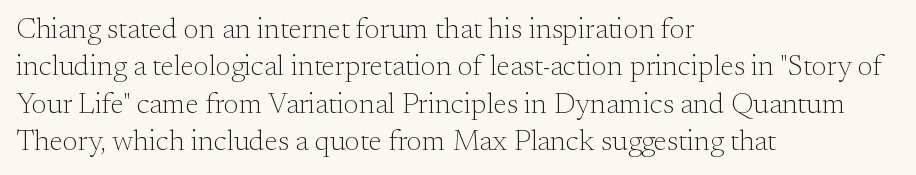
{"serif": "yes", "italic": "no", "bold": "no", "weight": "light", "width": "normal", "stroke_contrast": "medium", "x_height": "small", "monospaced": "no", "underline": "no", "align": "left", "line_spacing": "normal", "line_spacing_ratio": 1.29, "letter_spacing": "normal", "letter_spacing_em": 0.0, "glyph_px": 29}
